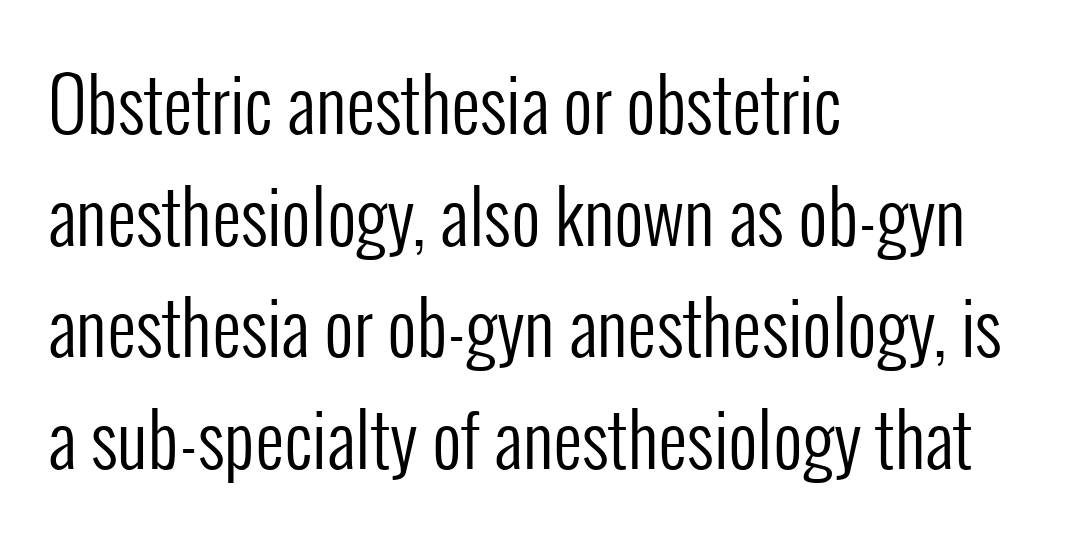
The image shows 72 px regular-weight, condensed sans-serif type, upright; set left-aligned, normal line spacing (1.55x), normal letter spacing, not underlined; low stroke contrast and a medium x-height.
